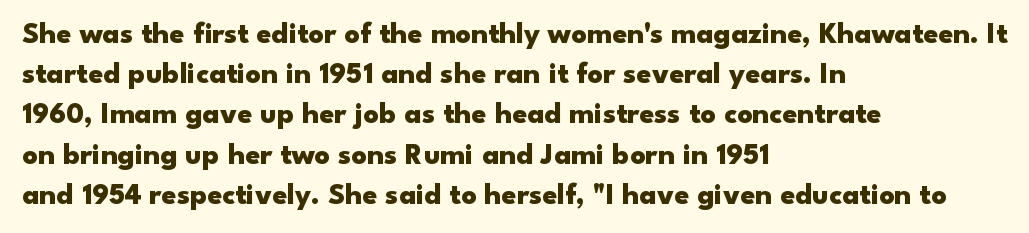
The image shows 30 px heavy, wide sans-serif type, upright; set left-aligned, normal line spacing (1.34x), normal letter spacing, not underlined; low stroke contrast and a small x-height.
